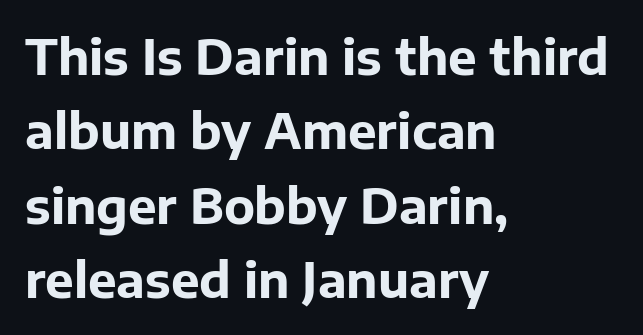
{"serif": "no", "italic": "no", "bold": "yes", "weight": "bold", "width": "normal", "stroke_contrast": "low", "x_height": "medium", "monospaced": "no", "underline": "no", "align": "left", "line_spacing": "normal", "line_spacing_ratio": 1.55, "letter_spacing": "normal", "letter_spacing_em": 0.0, "glyph_px": 48}
